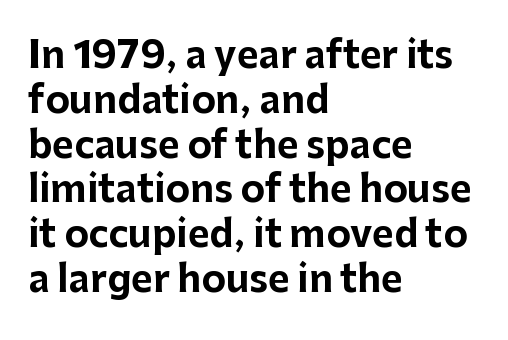
Note the varied advance widths — an 'i' is clearly narrower than an 'm'. Tall strokes in this sample are plumb rather than angled. The face used here is rendered with its standard letterfit. Which margin do the lines hug? The left one — the right edge is uneven. Each letter's strokes conclude bluntly, with no projecting serifs. Descender tails drop into unmarked territory.
